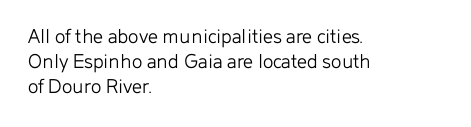
Q: Is the text bold? A: No.
Q: Is the text italic (slanted)? A: No, it is upright.
Q: Is the text underlined? A: No.
Q: How is the paragraph aligned? A: Left-aligned.
Q: Is the spacing between letters normal or unusually wide? A: Normal.
Q: Is the spacing between lines tight, normal or loose? A: Tight.
